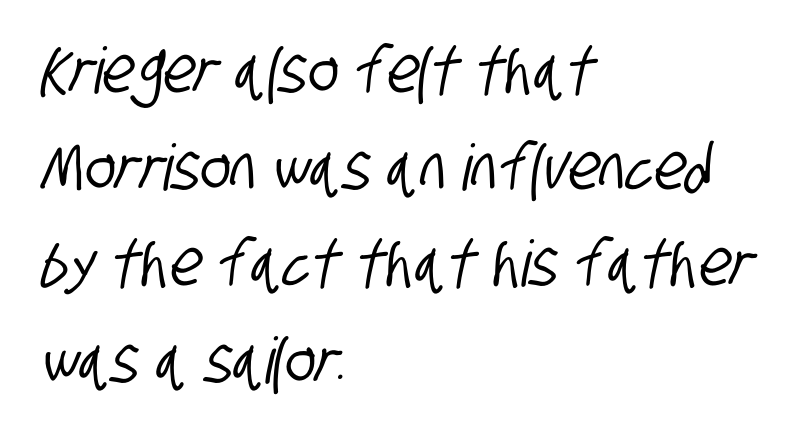
Q: Is the typeface a serif or a sans-serif typeface? A: Sans-serif.
Q: Is the text underlined? A: No.
Q: How is the paragraph aligned? A: Left-aligned.
Q: Is the spacing between letters normal or unusually wide? A: Normal.
Q: Is the spacing between lines tight, normal or loose? A: Normal.
Q: Width (condensed, normal, or wide)? A: Condensed.
Q: Stroke contrast? A: Low.
Q: x-height? A: Large.
Q: Monospaced? A: No.
